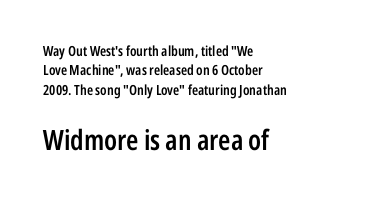
Tall strokes in this sample are plumb rather than angled. Size contrast runs from small at the top to large at the bottom. Does the leading feel generous? No, just average. The rendering uses natural spacing where letterforms have individual widths.
